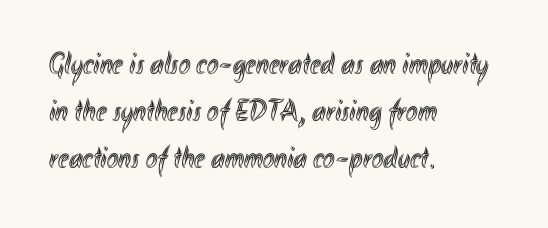
{"width": "condensed", "x_height": "small", "monospaced": "no", "underline": "no", "align": "left", "line_spacing": "normal", "line_spacing_ratio": 1.52, "letter_spacing": "normal", "letter_spacing_em": 0.0, "glyph_px": 31}
